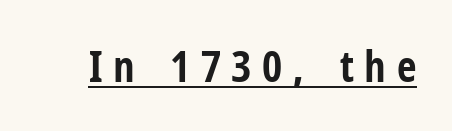
{"serif": "no", "italic": "no", "bold": "yes", "weight": "bold", "width": "condensed", "stroke_contrast": "low", "x_height": "medium", "monospaced": "no", "underline": "yes", "letter_spacing": "wide", "letter_spacing_em": 0.24, "glyph_px": 43}
